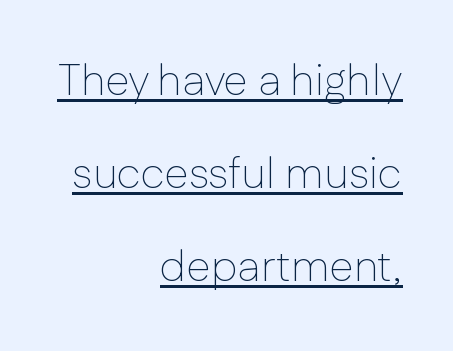
{"serif": "no", "italic": "no", "bold": "no", "weight": "thin", "width": "normal", "stroke_contrast": "low", "x_height": "medium", "monospaced": "no", "underline": "yes", "align": "right", "line_spacing": "loose", "line_spacing_ratio": 2.11, "letter_spacing": "normal", "letter_spacing_em": 0.0, "glyph_px": 44}
